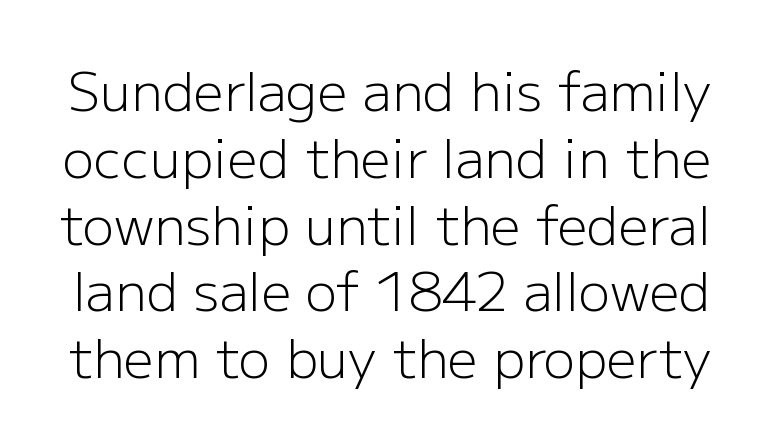
The letters carry no serifs — their stems end cleanly without finishing strokes. Decoration check: the copy has no underline. Is the type heavy? It reads as light-to-regular instead. Regarding leading, the lines here are spaced in the standard way. The face used here is proportionally spaced, like ordinary book or web type. Standard letterfit; no display-style spreading of the glyphs.
